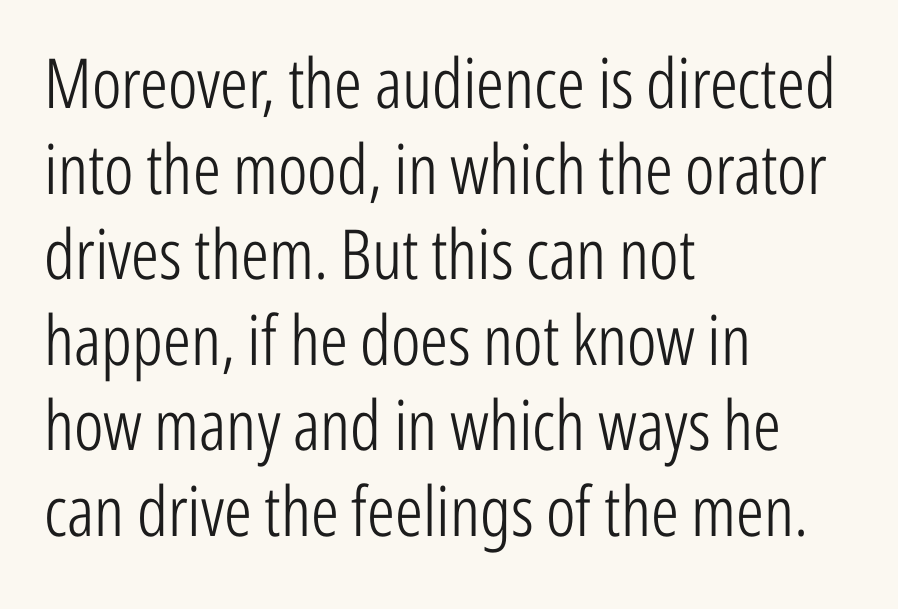
{"serif": "no", "italic": "no", "bold": "no", "weight": "light", "width": "condensed", "stroke_contrast": "low", "x_height": "medium", "monospaced": "no", "underline": "no", "align": "left", "line_spacing_ratio": 1.24, "letter_spacing": "normal", "letter_spacing_em": 0.0, "glyph_px": 69}
